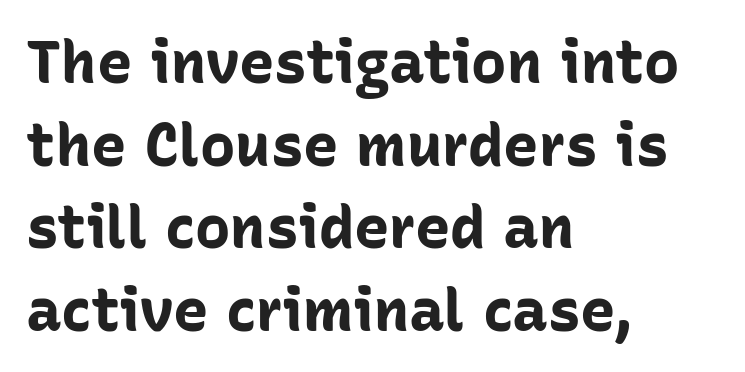
Character widths vary here, with narrow letters taking less room than wide ones. Ascenders rise straight up at ninety degrees. Honestly, the row spacing looks completely unremarkable. The strip under each line holds only bare page. Leftover space on each line is placed entirely after the last word. Is the type bold? Yes — the strokes are clearly thick and heavy.
